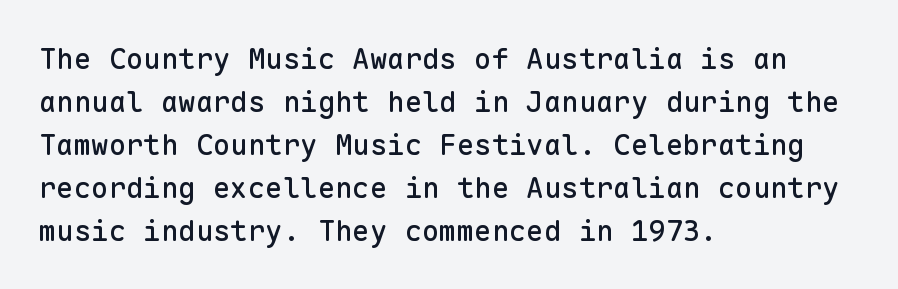
In terms of posture, this sample is upright. The rows are spaced the way most documents space them. The string is rendered with underlining switched off. Is this a fixed-width face? Yes — each glyph sits in an identical cell. The ragged edge is on the right, which tells us the setting is flush left. The rendering shows plain stroke endings on the letterforms — a sans-serif design.
